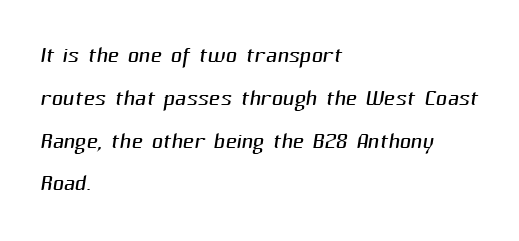
{"serif": "no", "bold": "no", "weight": "light", "width": "normal", "stroke_contrast": "medium", "x_height": "medium", "monospaced": "no", "underline": "no", "align": "left", "line_spacing": "normal", "line_spacing_ratio": 1.38, "letter_spacing": "normal", "letter_spacing_em": 0.0, "glyph_px": 31}
